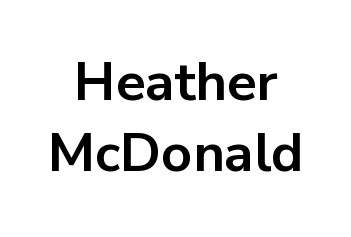
Q: Is the text bold? A: Yes.
Q: Is the text italic (slanted)? A: No, it is upright.
Q: Is the typeface a serif or a sans-serif typeface? A: Sans-serif.
Q: Is the text underlined? A: No.
Q: How is the paragraph aligned? A: Centered.
Q: Is the spacing between letters normal or unusually wide? A: Normal.
Q: Is the spacing between lines tight, normal or loose? A: Normal.
Q: Width (condensed, normal, or wide)? A: Normal.
Q: Stroke contrast? A: Low.
Q: x-height? A: Medium.
Q: Monospaced? A: No.
